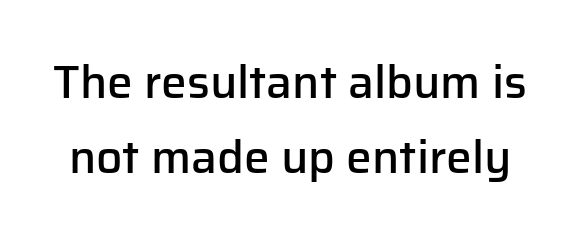
The image shows 46 px semibold sans-serif type, upright; set normal line spacing (1.63x), normal letter spacing, not underlined; low stroke contrast and a medium x-height.
